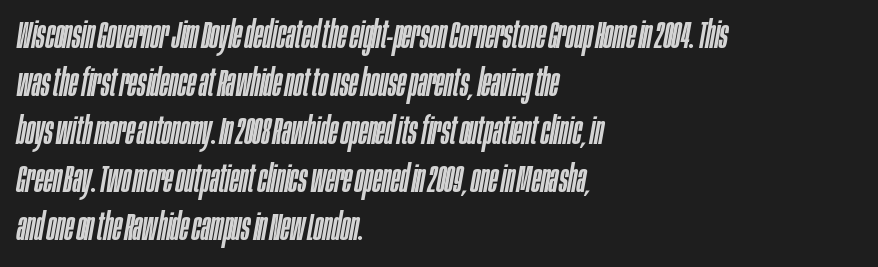
A typesetter would call this proportional, since set widths differ per character. The ragged edge is on the right, which tells us the setting is flush left. The zone under the glyphs is completely vacant. When letters slant like this, we call the style italic. In terms of letterspacing, this is plain default setting. The line-height multiplier appears to be the usual default.
